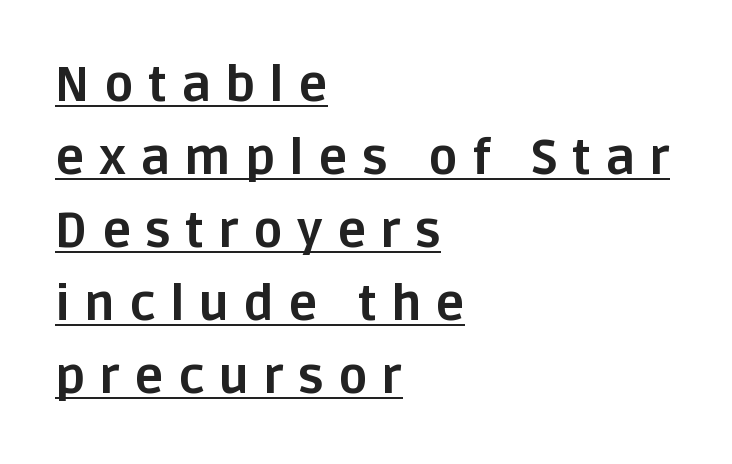
The image shows 49 px bold sans-serif type, upright; set left-aligned, normal line spacing (1.49x), unusually wide letter spacing (+0.29 em), underlined; low stroke contrast and a large x-height.
